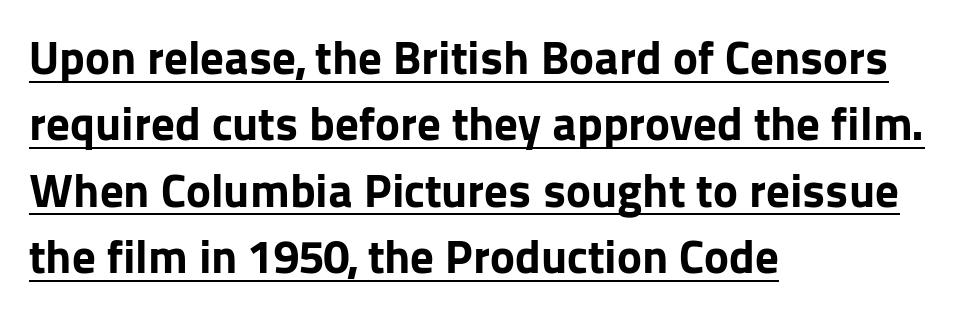
Q: Is the text bold? A: Yes.
Q: Is the text italic (slanted)? A: No, it is upright.
Q: Is the typeface a serif or a sans-serif typeface? A: Sans-serif.
Q: Is the text underlined? A: Yes.
Q: How is the paragraph aligned? A: Left-aligned.
Q: Is the spacing between letters normal or unusually wide? A: Normal.
Q: Is the spacing between lines tight, normal or loose? A: Normal.
Q: Width (condensed, normal, or wide)? A: Normal.
Q: Stroke contrast? A: Low.
Q: x-height? A: Medium.
Q: Monospaced? A: No.
